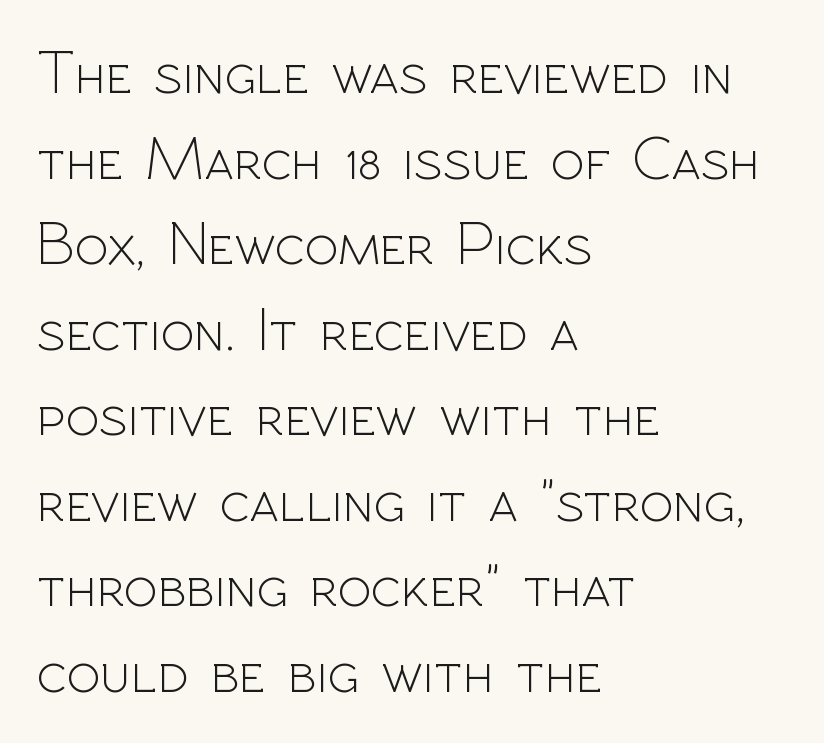
{"serif": "no", "italic": "no", "bold": "no", "weight": "light", "width": "normal", "x_height": "medium", "monospaced": "no", "underline": "no", "align": "left", "line_spacing": "normal", "line_spacing_ratio": 1.38, "letter_spacing": "normal", "letter_spacing_em": 0.0, "glyph_px": 62}
